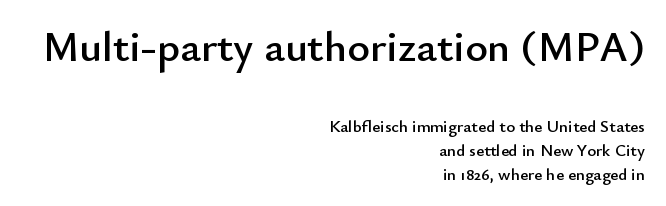
The image shows 43 px sans-serif type, upright; set right-aligned, normal line spacing (1.41x), normal letter spacing, not underlined; the first (top) block is 2.53x larger; low stroke contrast and a small x-height.
